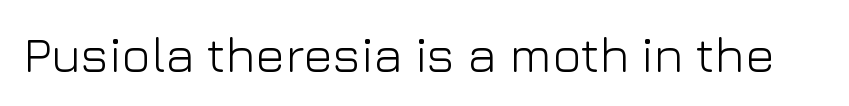
The image shows 50 px light sans-serif type, upright; set normal letter spacing, not underlined; low stroke contrast and a medium x-height.
